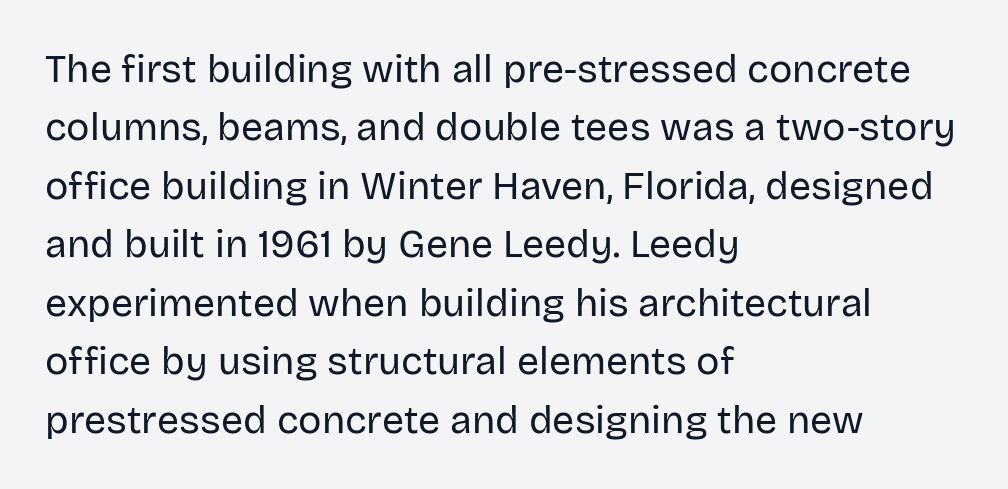
The image shows 39 px regular-weight sans-serif type, upright; set left-aligned, normal line spacing (1.5x), normal letter spacing, not underlined; low stroke contrast and a large x-height.
